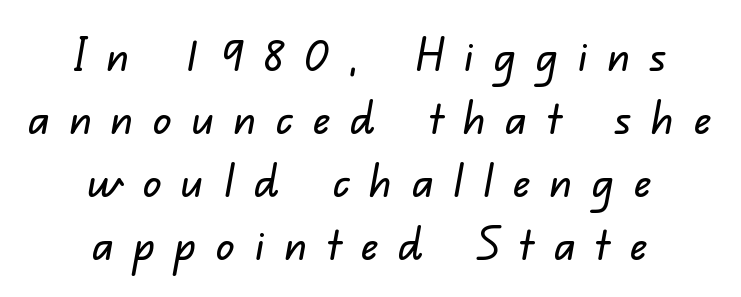
{"serif": "no", "width": "normal", "stroke_contrast": "low", "x_height": "small", "monospaced": "no", "underline": "no", "align": "center", "line_spacing": "normal", "line_spacing_ratio": 1.37, "letter_spacing": "wide", "letter_spacing_em": 0.43, "glyph_px": 46}
